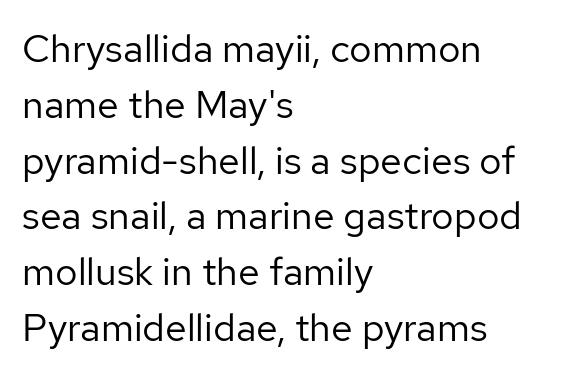
The image shows 39 px regular-weight sans-serif type, upright; set left-aligned, normal line spacing (1.43x), normal letter spacing, not underlined; low stroke contrast and a medium x-height.
